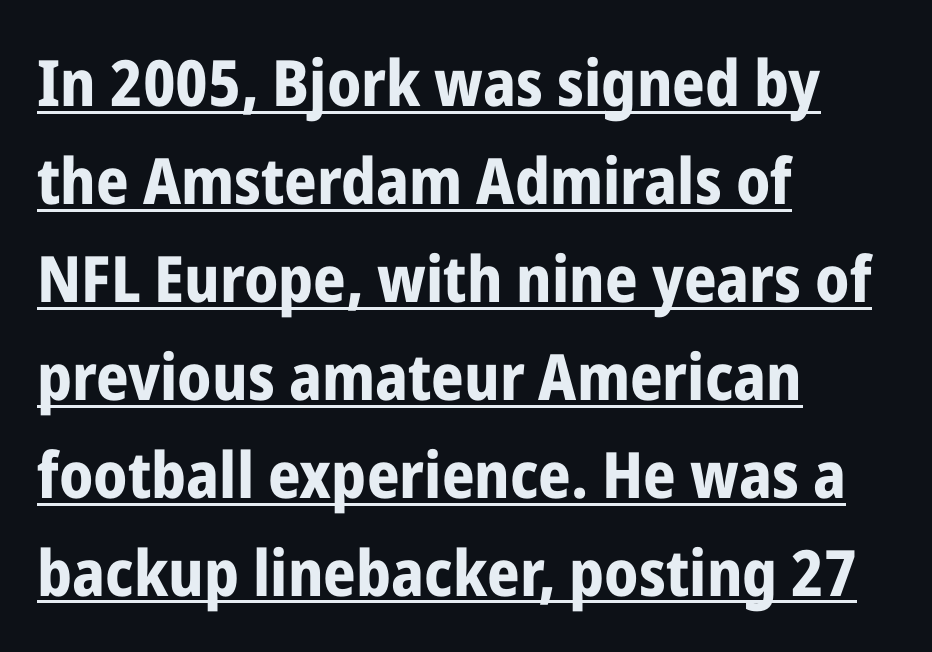
Is there an underline? Yes — a line sits under the letters. The characters display no serif detailing; their extremities are plain. Short and long lines alike share a common starting point at left. Proportional: the letters do not fall into vertical columns.
